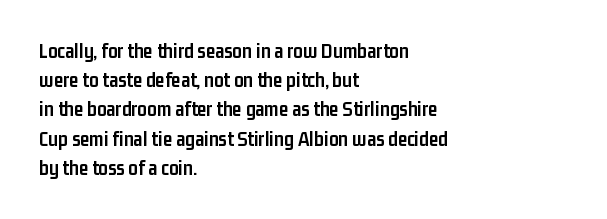
Q: Is the text bold? A: Yes.
Q: Is the text italic (slanted)? A: No, it is upright.
Q: Is the text underlined? A: No.
Q: How is the paragraph aligned? A: Left-aligned.
Q: Is the spacing between letters normal or unusually wide? A: Normal.
Q: Is the spacing between lines tight, normal or loose? A: Normal.
